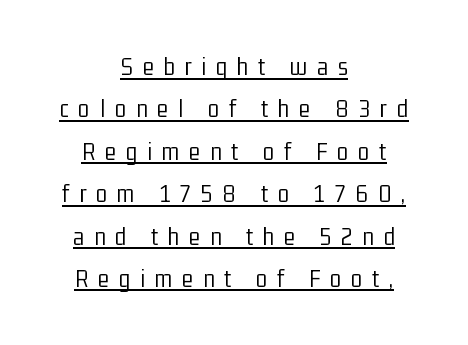
Horizontal alignment here is central, giving a formal, balanced look. Inter-character spacing is expanded well beyond the font's built-in metrics. The space between consecutive lines is moderate. Like a heading marked for emphasis, these lines bear an underscore. This reads as an unemphasized weight, regular at the heaviest. Quick note: not italic, upright.
